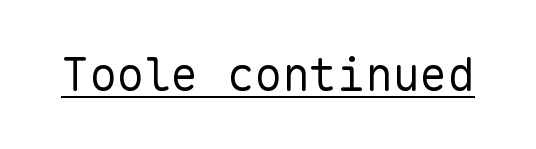
Q: Is the text bold? A: No.
Q: Is the text italic (slanted)? A: No, it is upright.
Q: Is the typeface a serif or a sans-serif typeface? A: Sans-serif.
Q: Is the text underlined? A: Yes.
Q: Is the spacing between letters normal or unusually wide? A: Normal.
Q: Width (condensed, normal, or wide)? A: Normal.
Q: Stroke contrast? A: Low.
Q: x-height? A: Medium.
Q: Monospaced? A: Yes.
